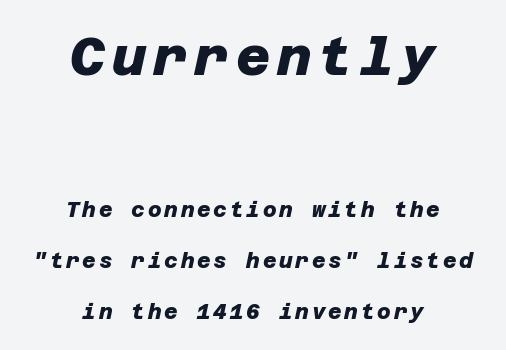
{"serif": "no", "bold": "yes", "weight": "heavy", "width": "normal", "stroke_contrast": "low", "x_height": "large", "underline": "no", "align": "center", "line_spacing": "loose", "line_spacing_ratio": 2.44, "larger_block": "first", "size_ratio": 2.52, "glyph_px": 53}
